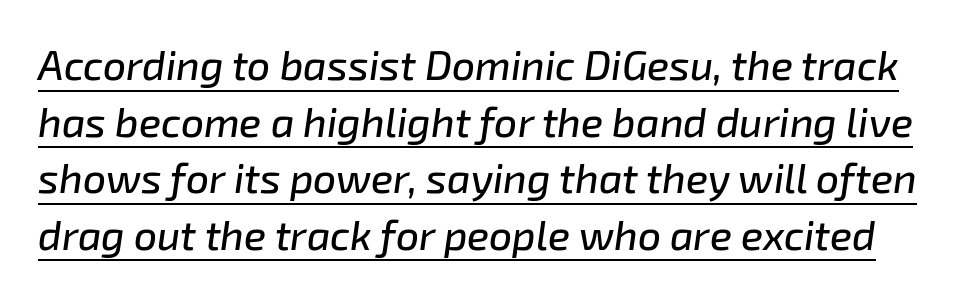
When letters slant like this, we call the style italic. Each new line begins a customary step beneath the previous one. Looks like someone drew a line under every word here. Think of a printed novel: that variable character pitch is what you see here. Tracking here is standard; glyphs follow each other at the usual distance.
